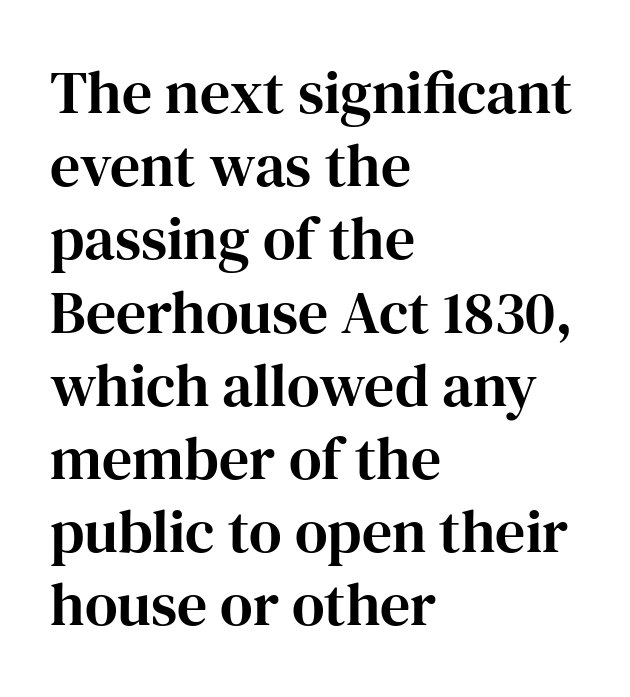
Q: Is the text italic (slanted)? A: No, it is upright.
Q: Is the typeface a serif or a sans-serif typeface? A: Serif.
Q: Is the text underlined? A: No.
Q: How is the paragraph aligned? A: Left-aligned.
Q: Is the spacing between letters normal or unusually wide? A: Normal.
Q: Width (condensed, normal, or wide)? A: Normal.
Q: Stroke contrast? A: High.
Q: x-height? A: Medium.
Q: Monospaced? A: No.
